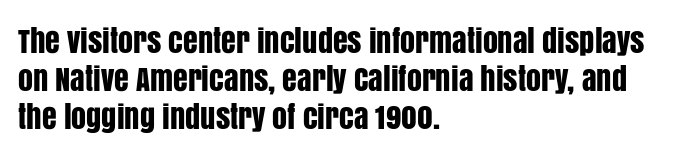
Examine the stroke ends and you'll find no serifs. The letterforms sit shoulder to shoulder at normal distance. The specimen reads as upright at a glance. Bare-footed words on every line. In terms of leading, this rendering sits right in the middle. This sample has the flowing, uneven cadence of proportional lettering.
